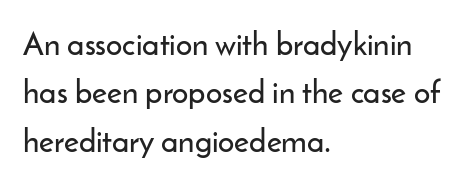
The image shows 32 px sans-serif type, upright; set left-aligned, normal line spacing (1.51x), normal letter spacing, not underlined; low stroke contrast and a small x-height.
